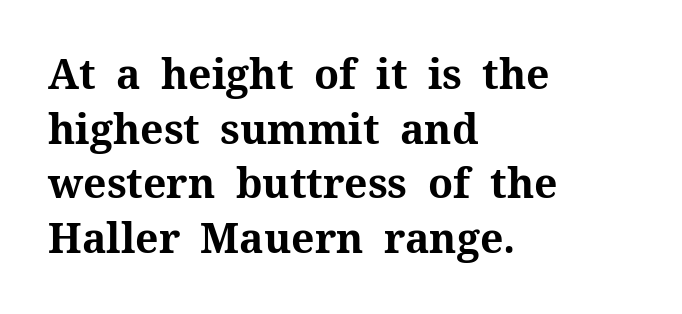
Q: Is the text bold? A: Yes.
Q: Is the text italic (slanted)? A: No, it is upright.
Q: Is the typeface a serif or a sans-serif typeface? A: Serif.
Q: Is the text underlined? A: No.
Q: How is the paragraph aligned? A: Left-aligned.
Q: Is the spacing between letters normal or unusually wide? A: Normal.
Q: Is the spacing between lines tight, normal or loose? A: Normal.
Q: Width (condensed, normal, or wide)? A: Normal.
Q: Stroke contrast? A: Medium.
Q: x-height? A: Medium.
Q: Monospaced? A: No.
